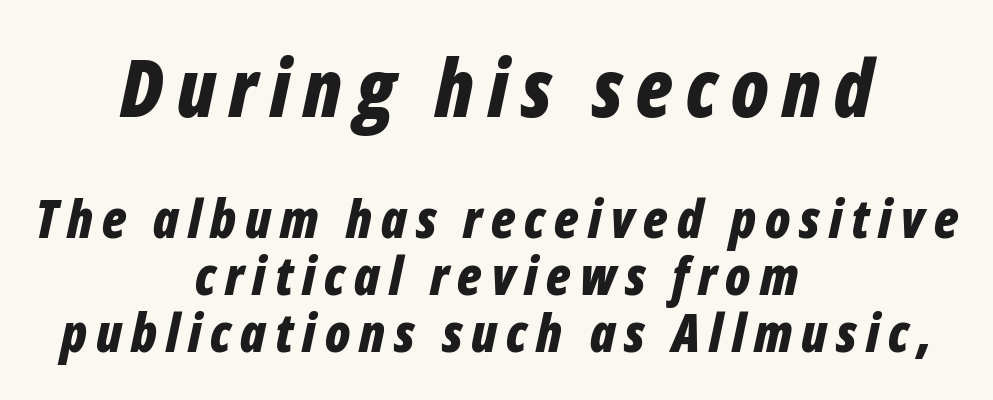
The image shows 79 px bold, condensed type, italic (leaning right); set centered, tight line spacing (1.08x), not underlined; the first (top) block is 1.49x larger; low stroke contrast and a medium x-height.
